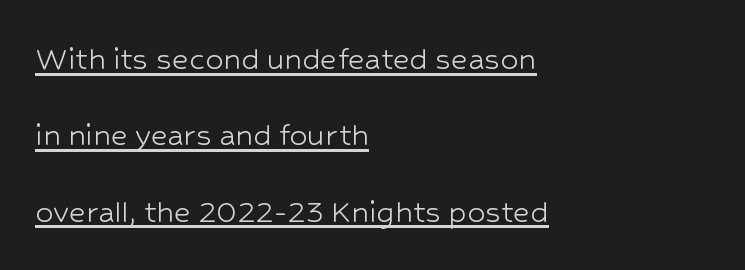
{"serif": "no", "italic": "no", "bold": "no", "weight": "light", "width": "normal", "stroke_contrast": "low", "x_height": "medium", "monospaced": "no", "underline": "yes", "align": "left", "line_spacing": "loose", "line_spacing_ratio": 2.12, "letter_spacing": "normal", "letter_spacing_em": 0.0, "glyph_px": 36}
